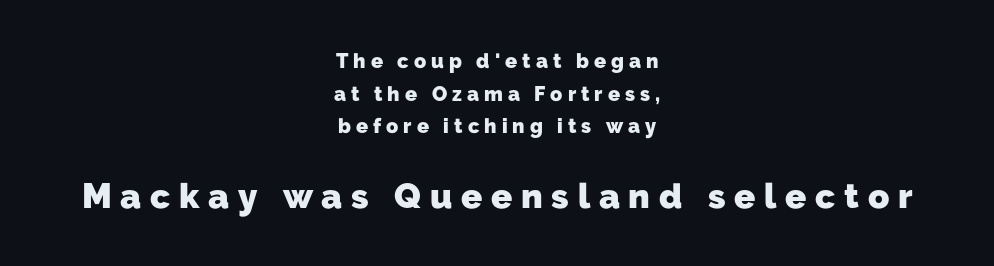
I'd describe the lettering as bold — thick and assertive. A bare baseline throughout the passage. The rendering uses natural spacing where letterforms have individual widths. Here the glyphs are tracked loosely, breaking word shapes into spaced letters. Typeset on center — no edge is straight.
